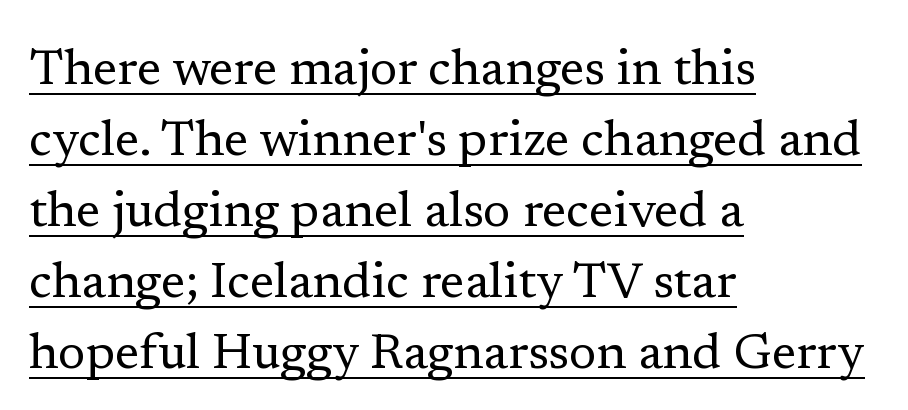
The image shows 50 px regular-weight serif type, upright; set left-aligned, normal line spacing (1.42x), normal letter spacing, underlined; low stroke contrast and a medium x-height.
